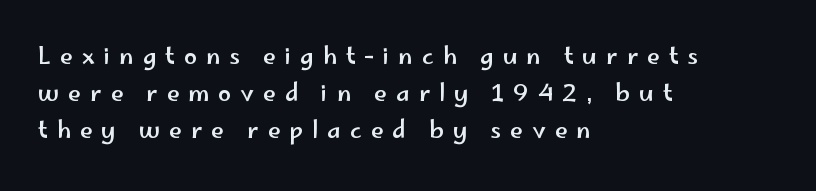
What stands out about the letter spacing? Its width — letters are far apart. The space beneath each line is pristine and unruled. The text block is weighted toward the left margin, trailing off unevenly rightward. Interline gaps are of average width in this sample. Posture: vertical.
